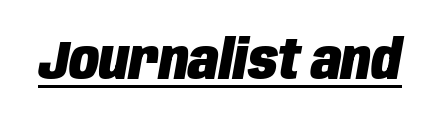
{"italic": "yes", "lean": "right", "slant_degrees": 10, "bold": "yes", "weight": "heavy", "width": "condensed", "stroke_contrast": "low", "x_height": "large", "monospaced": "no", "underline": "yes", "letter_spacing": "normal", "letter_spacing_em": 0.0, "glyph_px": 55}
